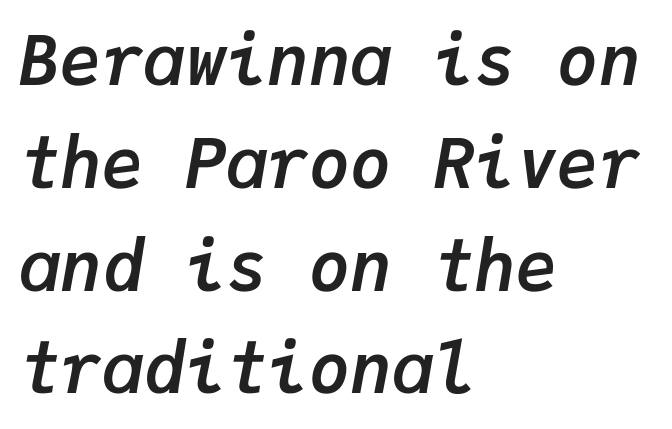
The image shows 69 px semibold type, italic (leaning right), monospaced; set left-aligned, normal line spacing (1.49x), normal letter spacing, not underlined; low stroke contrast and a medium x-height.
